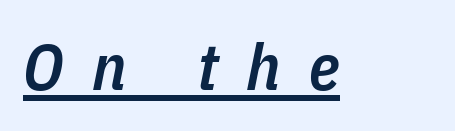
The image shows 65 px semibold, condensed type, italic (leaning right); set unusually wide letter spacing (+0.44 em), underlined; low stroke contrast and a medium x-height.
